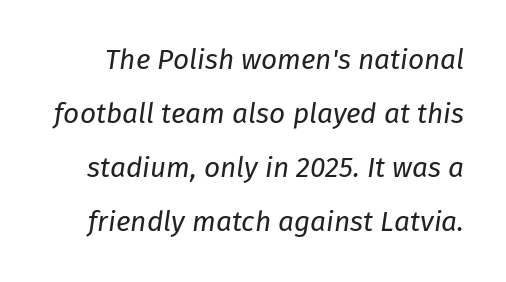
Q: Is the text bold? A: No.
Q: Is the text italic (slanted)? A: Yes, it leans right by about 8 degrees.
Q: Is the text underlined? A: No.
Q: Is the spacing between letters normal or unusually wide? A: Normal.
Q: Is the spacing between lines tight, normal or loose? A: Loose.
Q: Width (condensed, normal, or wide)? A: Normal.
Q: Stroke contrast? A: Low.
Q: x-height? A: Medium.
Q: Monospaced? A: No.
